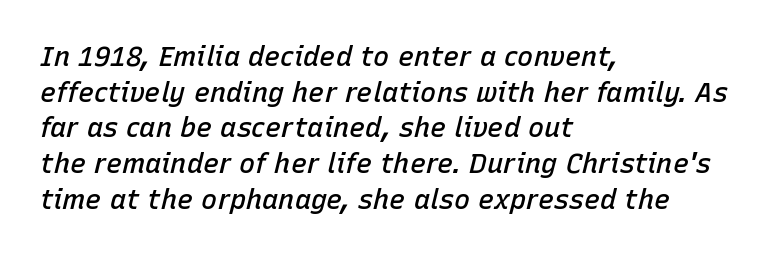
Q: Is the text bold? A: Semi-bold.
Q: Is the text italic (slanted)? A: Yes, it leans right by about 15 degrees.
Q: Is the text underlined? A: No.
Q: How is the paragraph aligned? A: Left-aligned.
Q: Is the spacing between letters normal or unusually wide? A: Normal.
Q: Is the spacing between lines tight, normal or loose? A: Normal.
